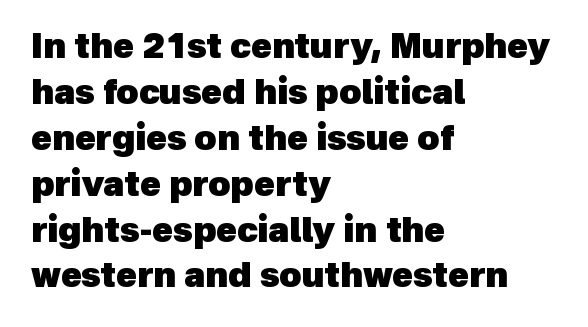
Q: Is the text bold? A: Yes.
Q: Is the typeface a serif or a sans-serif typeface? A: Sans-serif.
Q: Is the text underlined? A: No.
Q: How is the paragraph aligned? A: Left-aligned.
Q: Is the spacing between letters normal or unusually wide? A: Normal.
Q: Is the spacing between lines tight, normal or loose? A: Normal.
Q: Width (condensed, normal, or wide)? A: Normal.
Q: x-height? A: Medium.
Q: Monospaced? A: No.
